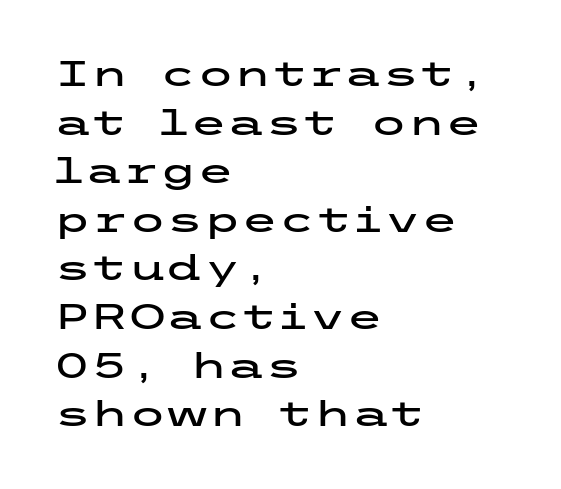
{"serif": "no", "italic": "no", "width": "wide", "stroke_contrast": "low", "x_height": "medium", "underline": "no", "align": "left", "line_spacing": "normal", "line_spacing_ratio": 1.43, "letter_spacing": "normal", "letter_spacing_em": 0.0, "glyph_px": 34}
